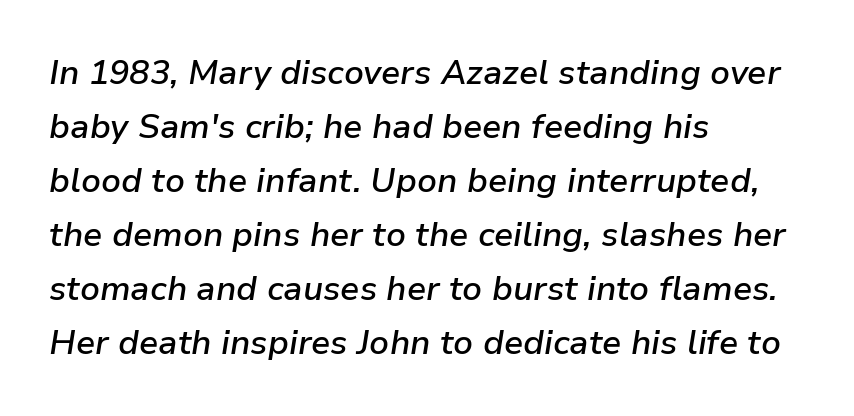
{"italic": "yes", "lean": "right", "slant_degrees": 9, "bold": "semi", "weight": "semibold", "width": "normal", "stroke_contrast": "low", "x_height": "medium", "monospaced": "no", "underline": "no", "align": "left", "line_spacing": "normal", "line_spacing_ratio": 1.59, "letter_spacing": "normal", "letter_spacing_em": 0.0, "glyph_px": 34}
